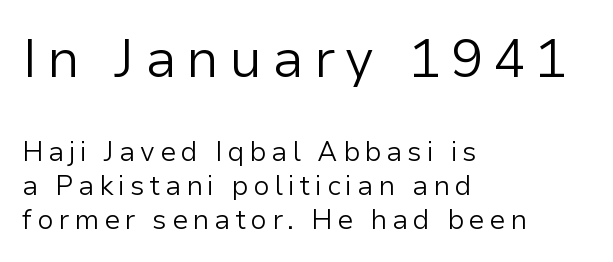
Character widths vary here, with narrow letters taking less room than wide ones. The composition opens big and finishes small. These lines are set flush left with a ragged right edge. The baseline area is clear. The passage shown stacks its lines at a standard gap. The strokes are not fattened; the text isn't bold.
